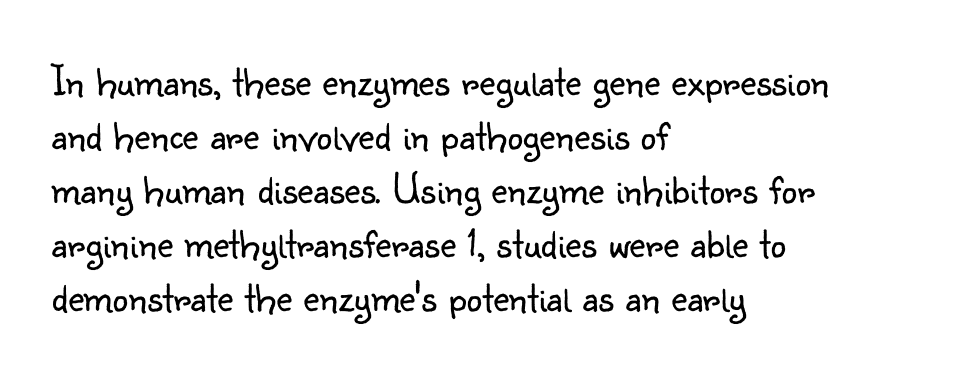
Does extra space separate the letters? No, they use regular spacing. The area under the type is left untouched. The strokes are not fattened; the text isn't bold. The typesetter chose a ragged-right arrangement here. Looks like regular typesetting: each glyph gets only the width it needs. Does the lettering tilt? It doesn't — this is upright.
